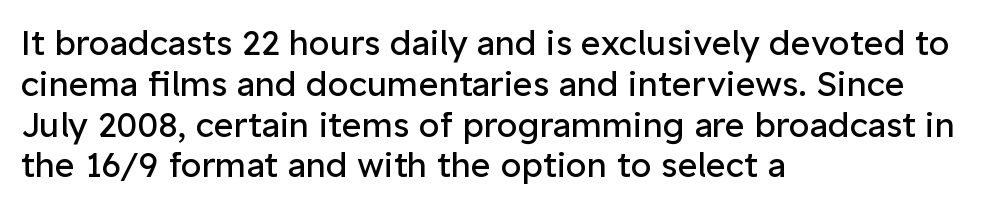
You can tell it's not italic because the verticals are truly vertical. The face looks like a standard text weight, possibly lighter. Proportional: the letters do not fall into vertical columns. What stands out about the letter spacing? Nothing — it is the standard amount. Typographically, this falls in the sans-serif category. Check under the words: just untouched page.
